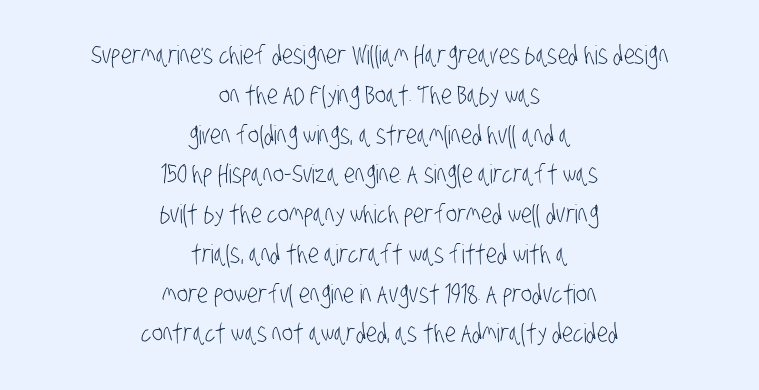
Q: Is the text bold? A: No.
Q: Is the text underlined? A: No.
Q: How is the paragraph aligned? A: Centered.
Q: Is the spacing between letters normal or unusually wide? A: Normal.
Q: Is the spacing between lines tight, normal or loose? A: Normal.
